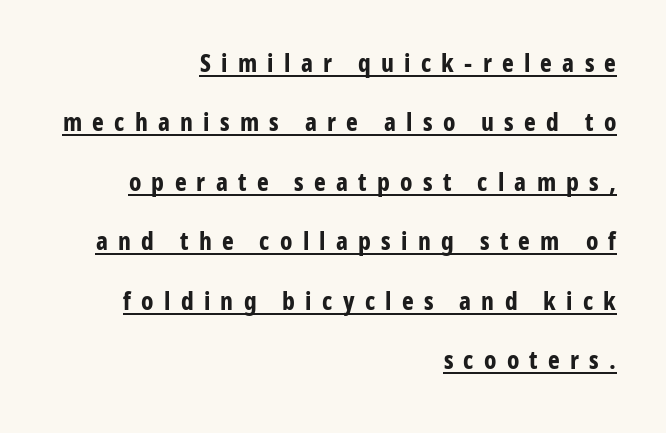
The image shows 25 px bold type, upright; set right-aligned, loose line spacing (2.38x), unusually wide letter spacing (+0.41 em), underlined.
